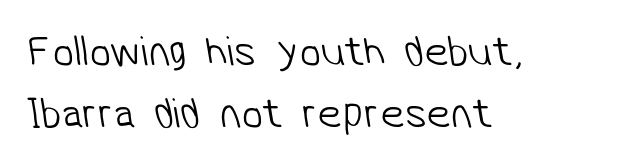
Q: Is the text bold? A: No.
Q: Is the typeface a serif or a sans-serif typeface? A: Sans-serif.
Q: Is the text underlined? A: No.
Q: How is the paragraph aligned? A: Left-aligned.
Q: Is the spacing between letters normal or unusually wide? A: Normal.
Q: Is the spacing between lines tight, normal or loose? A: Normal.
Q: Width (condensed, normal, or wide)? A: Normal.
Q: Stroke contrast? A: Low.
Q: x-height? A: Medium.
Q: Monospaced? A: No.
